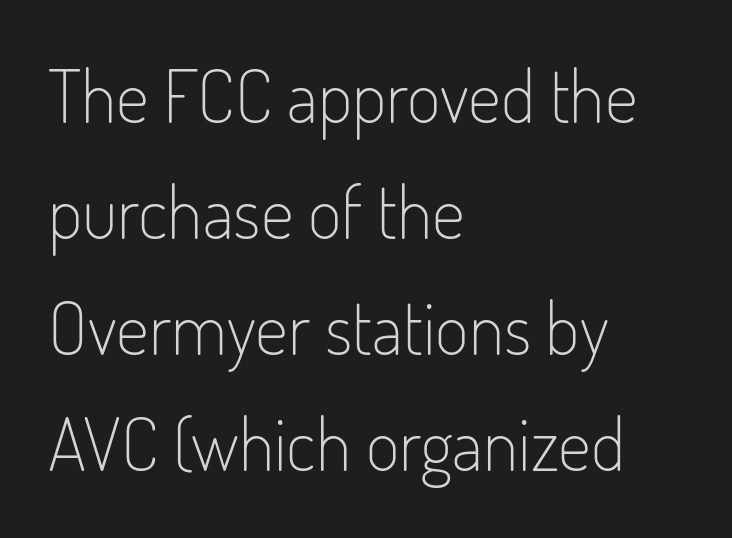
Letterform terminals end flat and unadorned throughout the passage. Descenders are the only things crossing below the line. Every character sits straight up, as roman type does. Is the type heavy? It reads as light-to-regular instead. These lines stack with their left ends in a neat column. Tracking value appears to be zero — textbook default spacing.
